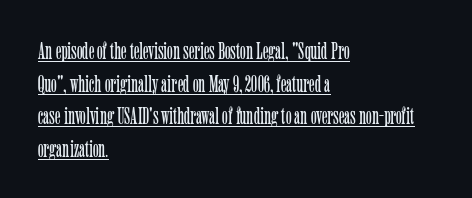
This sample carries an underscore along the baseline area. A normal amount of white space separates one row of letters from the next. No extra ink here — the face is not bold. Honestly, the letter spacing is just normal — you wouldn't notice it. A classic flush-left, rag-right setting is used for this passage.
